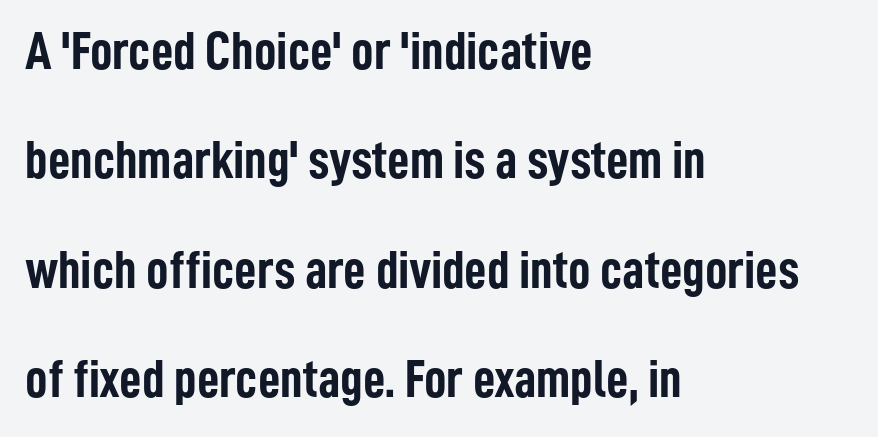
Honestly, the letter spacing is just normal — you wouldn't notice it. Whoever set this chose breathing room over compactness in the vertical rhythm. Each letter keeps its own natural width here, so spacing adapts to shape. Vertical strokes here are truly vertical. The lines are quadded left. The area under the type is left untouched.
